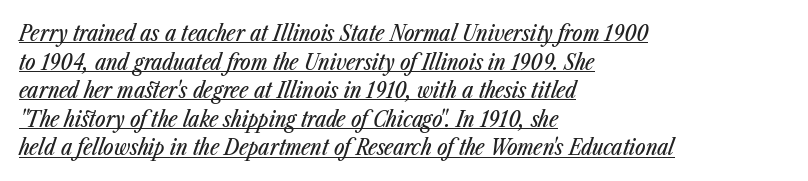
The image shows 22 px text type, italic (leaning right); set left-aligned, normal line spacing (1.3x), normal letter spacing, underlined.
